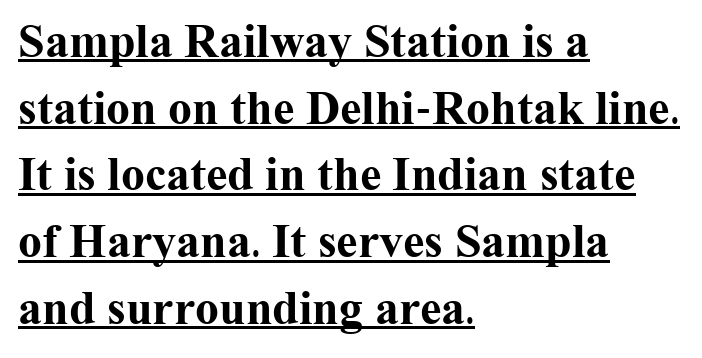
Line beginnings align vertically; line endings do not. On the weight axis this lands at bold, roughly 700. Think of a printed novel: that variable character pitch is what you see here. Quick note: interline space is typical. Look at the bottom of the vertical strokes: they flare into serifs here.
